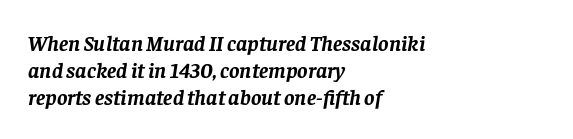
The image shows 22 px bold type, italic (leaning right); set left-aligned, line spacing 1.23x, normal letter spacing, not underlined.
